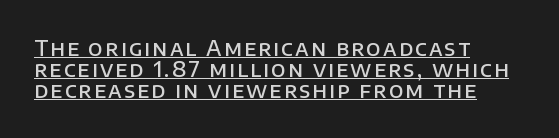
The image shows 21 px text type, upright; set left-aligned, tight line spacing (1.01x), underlined.
